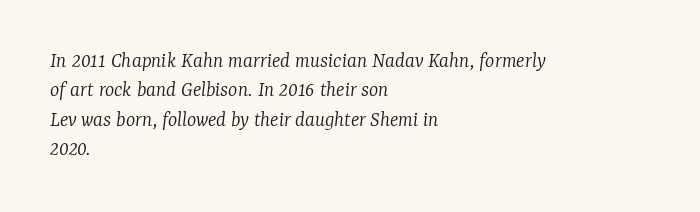
Q: Is the text bold? A: No.
Q: Is the text italic (slanted)? A: Yes, it leans right by about 7 degrees.
Q: Is the text underlined? A: No.
Q: How is the paragraph aligned? A: Left-aligned.
Q: Is the spacing between letters normal or unusually wide? A: Normal.
Q: Is the spacing between lines tight, normal or loose? A: Normal.
